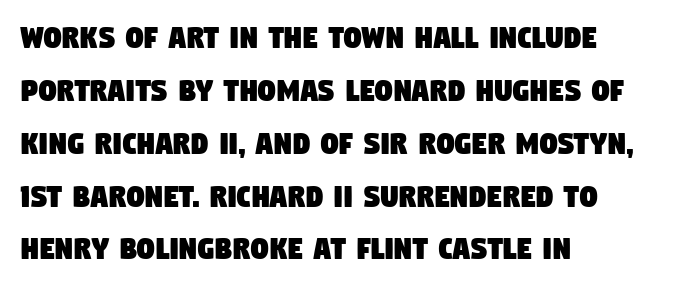
{"serif": "no", "width": "condensed", "stroke_contrast": "low", "x_height": "large", "monospaced": "no", "underline": "no", "align": "left", "line_spacing": "normal", "line_spacing_ratio": 1.51, "letter_spacing": "normal", "letter_spacing_em": 0.0, "glyph_px": 35}
